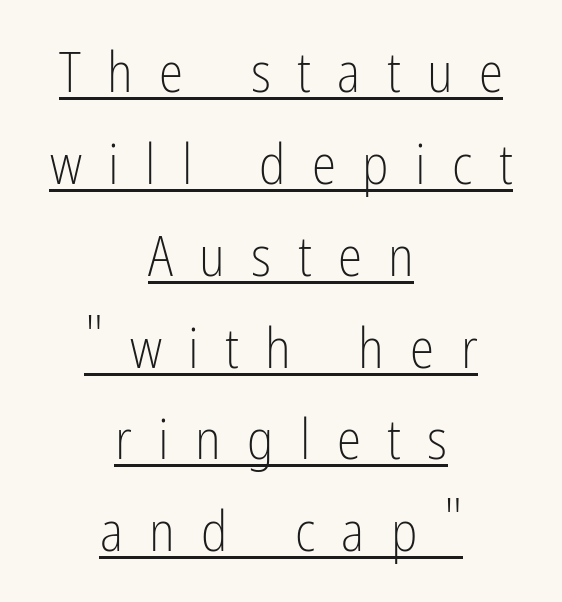
Q: Is the text bold? A: No.
Q: Is the text italic (slanted)? A: No, it is upright.
Q: Is the typeface a serif or a sans-serif typeface? A: Sans-serif.
Q: Is the text underlined? A: Yes.
Q: How is the paragraph aligned? A: Centered.
Q: Is the spacing between letters normal or unusually wide? A: Unusually wide.
Q: Is the spacing between lines tight, normal or loose? A: Normal.
Q: Width (condensed, normal, or wide)? A: Condensed.
Q: Stroke contrast? A: Low.
Q: x-height? A: Medium.
Q: Monospaced? A: No.
